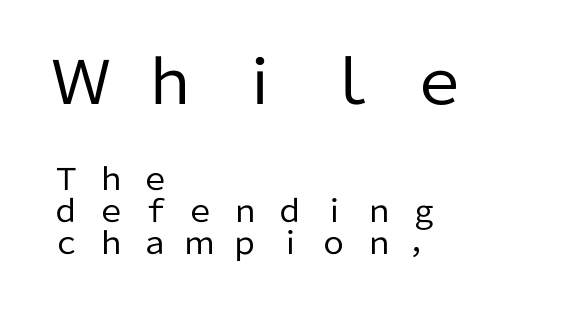
The image shows 60 px regular-weight sans-serif type, upright; set left-aligned, tight line spacing (1.07x), unusually wide letter spacing (+0.49 em), not underlined; the first (top) block is 2.0x larger; low stroke contrast and a medium x-height.
